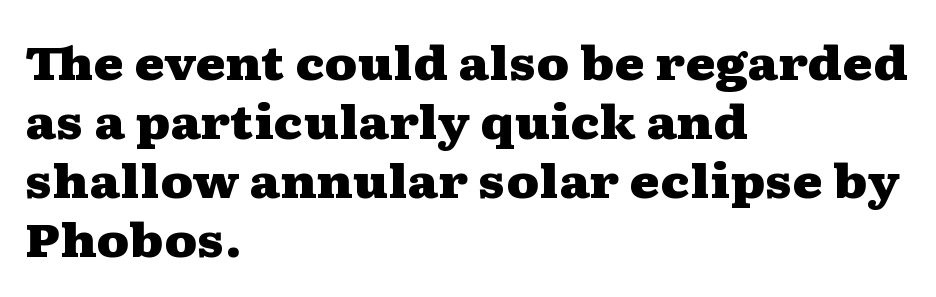
This sample uses a serif face. The letters stand straight up with perfectly vertical stems. Proportional: the letters do not fall into vertical columns. Bare-footed words on every line.
